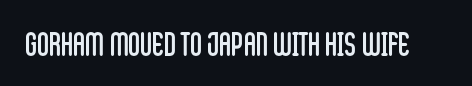
{"serif": "no", "italic": "no", "bold": "no", "weight": "regular", "width": "condensed", "stroke_contrast": "low", "x_height": "large", "monospaced": "no", "underline": "no", "letter_spacing": "normal", "letter_spacing_em": 0.0, "glyph_px": 33}
